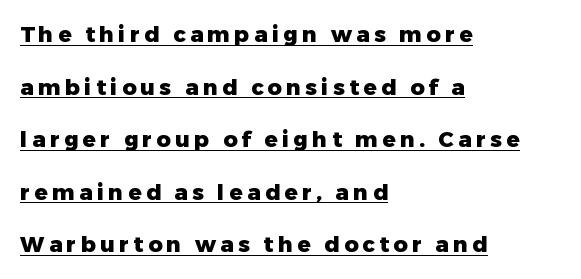
Q: Is the text bold? A: Yes.
Q: Is the text italic (slanted)? A: No, it is upright.
Q: Is the text underlined? A: Yes.
Q: How is the paragraph aligned? A: Left-aligned.
Q: Is the spacing between letters normal or unusually wide? A: Unusually wide.
Q: Is the spacing between lines tight, normal or loose? A: Loose.
